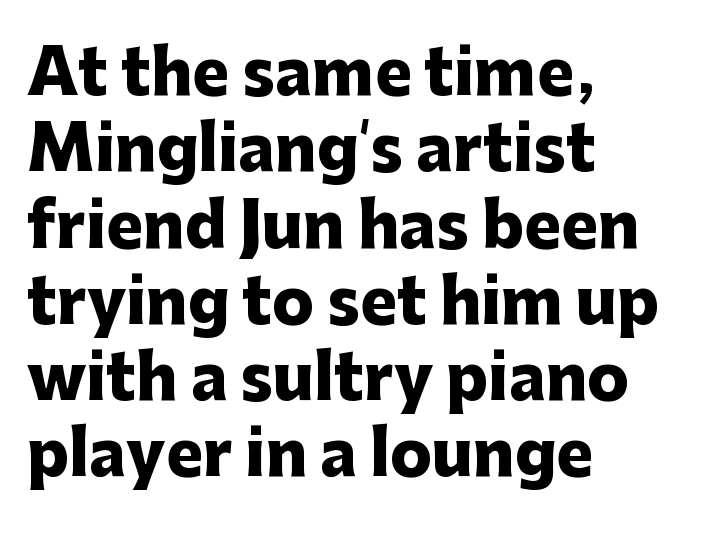
The image shows 62 px heavy sans-serif type, upright; set left-aligned, line spacing 1.23x, normal letter spacing, not underlined; low stroke contrast and a medium x-height.
